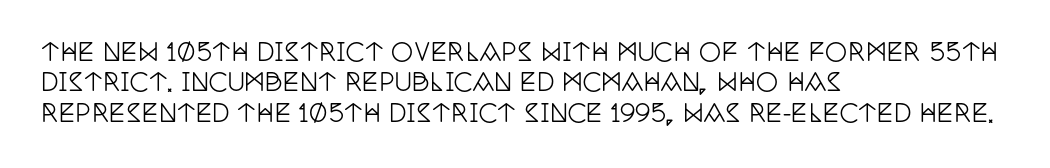
The image shows 25 px text type, upright; set left-aligned, line spacing 1.22x, normal letter spacing, not underlined.
